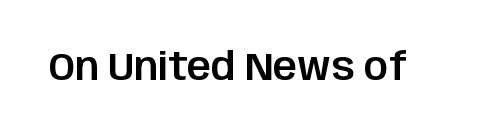
Q: Is the text italic (slanted)? A: No, it is upright.
Q: Is the typeface a serif or a sans-serif typeface? A: Sans-serif.
Q: Is the text underlined? A: No.
Q: Is the spacing between letters normal or unusually wide? A: Normal.
Q: Width (condensed, normal, or wide)? A: Normal.
Q: Stroke contrast? A: Low.
Q: x-height? A: Large.
Q: Monospaced? A: No.
